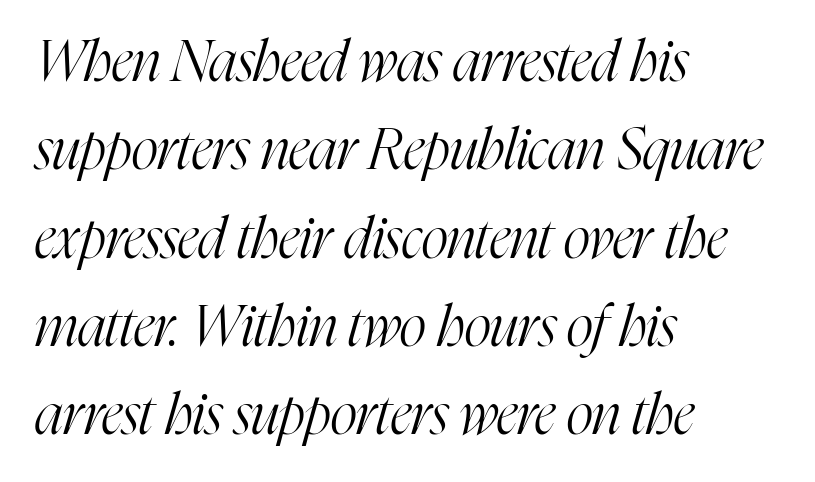
Q: Is the text bold? A: No.
Q: Is the text italic (slanted)? A: Yes, it leans right by about 16 degrees.
Q: Is the typeface a serif or a sans-serif typeface? A: Serif.
Q: Is the text underlined? A: No.
Q: How is the paragraph aligned? A: Left-aligned.
Q: Is the spacing between letters normal or unusually wide? A: Normal.
Q: Is the spacing between lines tight, normal or loose? A: Normal.
Q: Width (condensed, normal, or wide)? A: Condensed.
Q: Stroke contrast? A: High.
Q: x-height? A: Medium.
Q: Monospaced? A: No.
